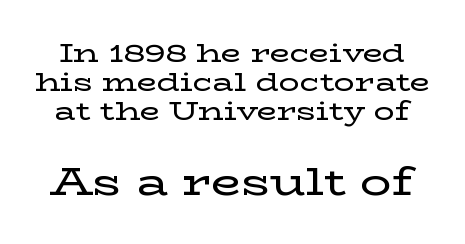
{"serif": "yes", "italic": "no", "width": "wide", "stroke_contrast": "low", "x_height": "medium", "monospaced": "no", "underline": "no", "line_spacing": "tight", "line_spacing_ratio": 1.12, "letter_spacing": "normal", "letter_spacing_em": 0.0, "larger_block": "second", "size_ratio": 1.5, "glyph_px": 39}
